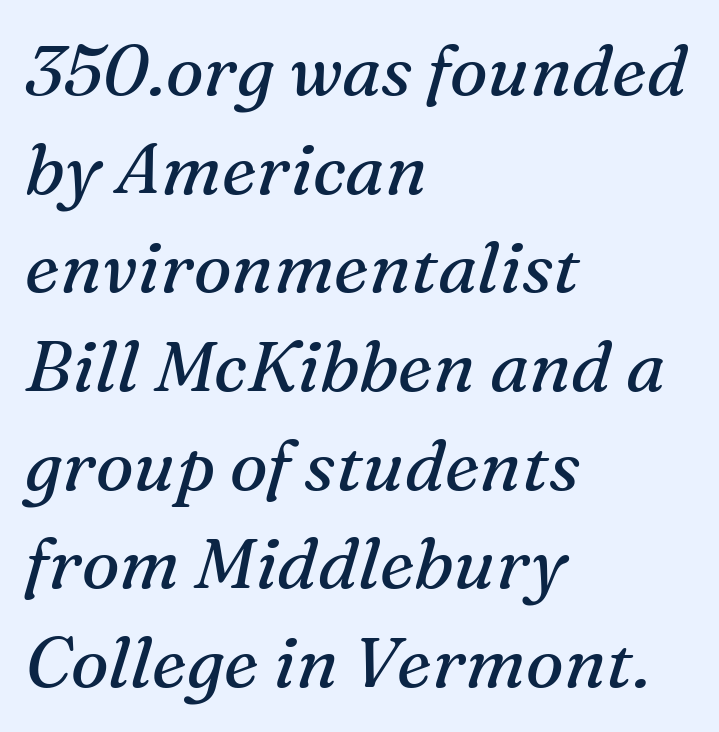
Layout note: lines flush left. Standard letterfit; no display-style spreading of the glyphs. The words here are not underlined. These glyphs show unthickened strokes, regular width or finer. A serif font was chosen for this passage.
